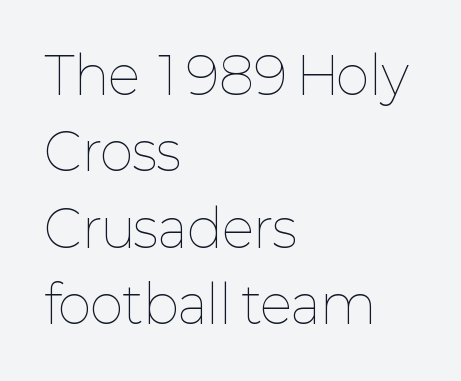
{"italic": "no", "bold": "no", "weight": "thin", "width": "normal", "stroke_contrast": "low", "x_height": "medium", "monospaced": "no", "underline": "no", "align": "left", "line_spacing": "normal", "line_spacing_ratio": 1.5, "letter_spacing": "normal", "letter_spacing_em": 0.0, "glyph_px": 51}
